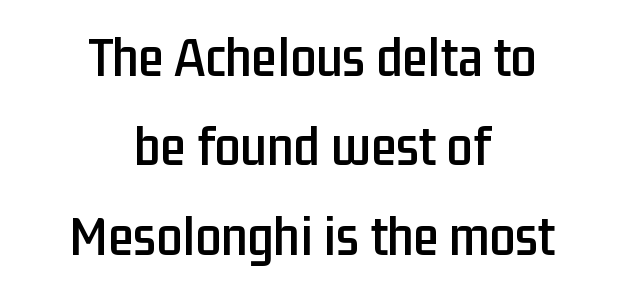
Proportional: the letters do not fall into vertical columns. You could call the tracking neutral — neither tight nor loose. Letterform terminals end flat and unadorned throughout the passage. Anything drawn beneath the words? Only blank space.
